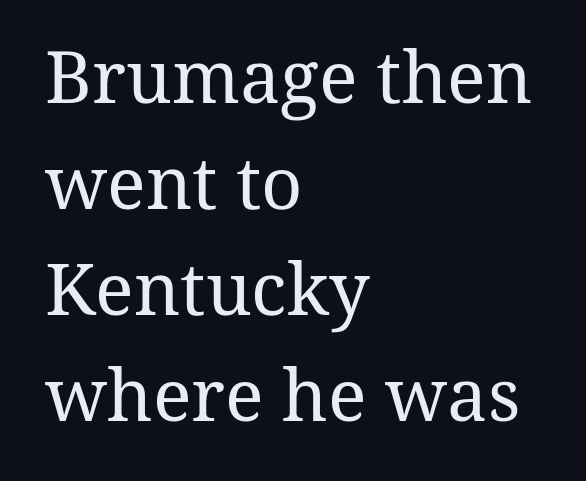
Horizontal alignment here is leftward, the default for most running prose. The designer left line spacing at the default. The foot of each line stays bare and open. Tracking here is standard; glyphs follow each other at the usual distance. Every stem runs plumb, perpendicular to the baseline.
